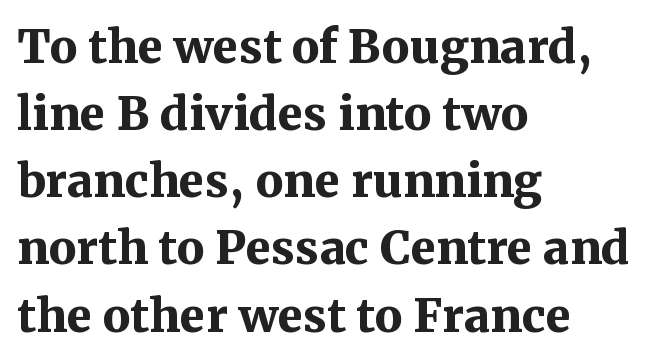
A serif font was chosen for this passage. Honestly, there is no underline to notice here at all. The passage shown has conventional tracking throughout. This sample keeps an unexceptional amount of space between lines. Caption: bold face, heavy strokes.
